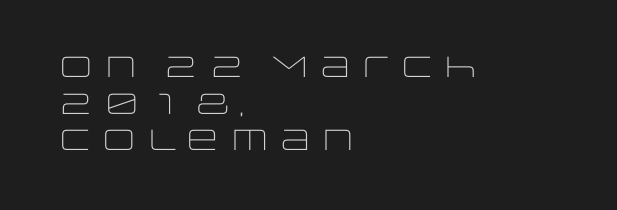
Q: Is the text bold? A: No.
Q: Is the text italic (slanted)? A: No, it is upright.
Q: Is the typeface a serif or a sans-serif typeface? A: Sans-serif.
Q: Is the text underlined? A: No.
Q: How is the paragraph aligned? A: Left-aligned.
Q: Is the spacing between letters normal or unusually wide? A: Normal.
Q: Is the spacing between lines tight, normal or loose? A: Normal.
Q: Width (condensed, normal, or wide)? A: Wide.
Q: Stroke contrast? A: Low.
Q: x-height? A: Large.
Q: Monospaced? A: No.
